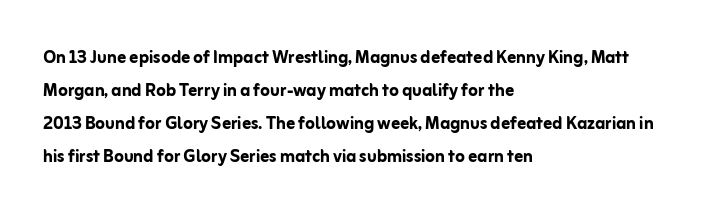
The image shows 22 px bold type, upright; set left-aligned, normal line spacing (1.5x), normal letter spacing, not underlined.
